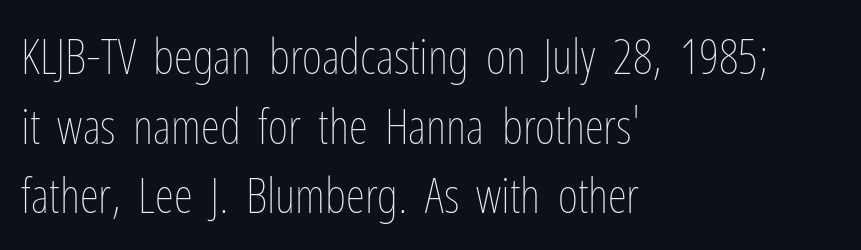
Tracking here is standard; glyphs follow each other at the usual distance. A typesetter would call this proportional, since set widths differ per character. Heaviness? Minimal to ordinary, like unemphasized prose. When letters stand straight like this, we call the style roman or upright.
